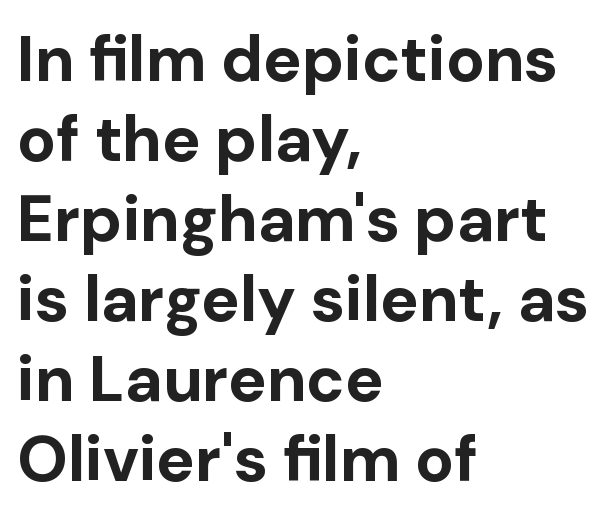
The image shows 64 px bold sans-serif type, upright; set left-aligned, normal line spacing (1.25x), normal letter spacing, not underlined; low stroke contrast and a medium x-height.
